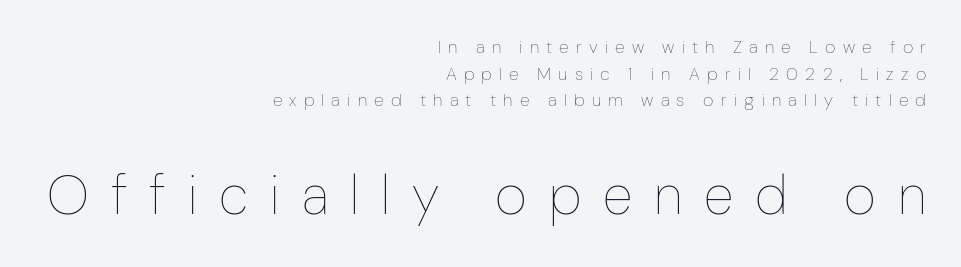
The image shows 55 px thin, condensed type, upright; set right-aligned, normal line spacing (1.48x), unusually wide letter spacing (+0.4 em), not underlined; the second (bottom) block is 3.06x larger; low stroke contrast and a medium x-height.
